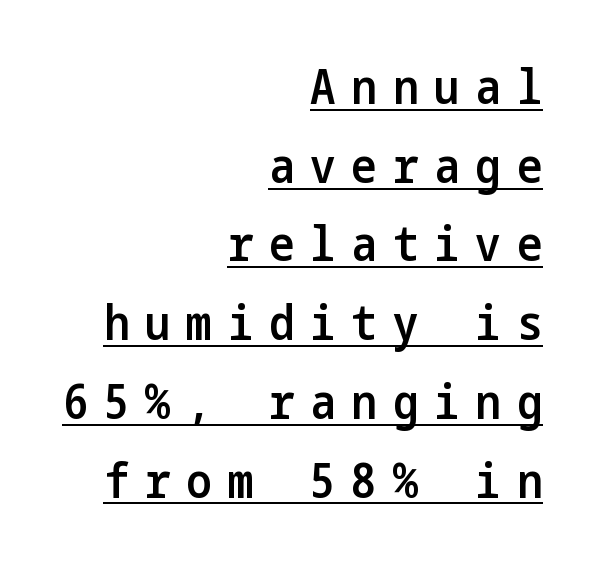
{"serif": "no", "italic": "no", "bold": "semi", "weight": "semibold", "width": "condensed", "stroke_contrast": "low", "x_height": "medium", "underline": "yes", "align": "right", "line_spacing": "normal", "line_spacing_ratio": 1.64, "letter_spacing": "wide", "letter_spacing_em": 0.33, "glyph_px": 48}
